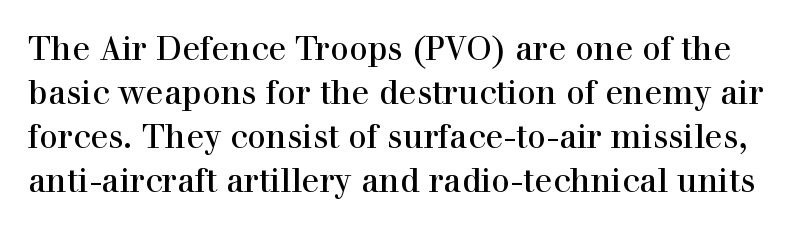
{"serif": "yes", "italic": "no", "width": "normal", "x_height": "medium", "monospaced": "no", "underline": "no", "line_spacing": "normal", "line_spacing_ratio": 1.33, "letter_spacing": "normal", "letter_spacing_em": 0.0, "glyph_px": 33}
